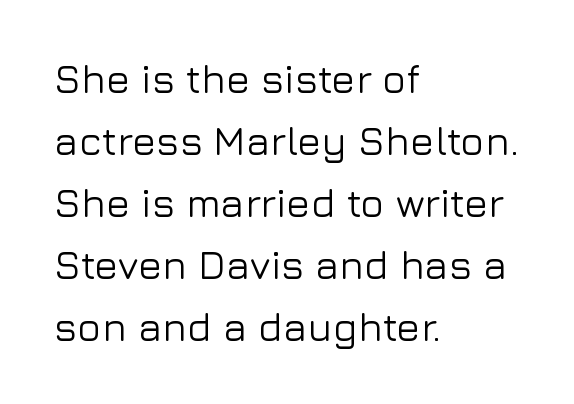
Q: Is the text italic (slanted)? A: No, it is upright.
Q: Is the typeface a serif or a sans-serif typeface? A: Sans-serif.
Q: Is the text underlined? A: No.
Q: How is the paragraph aligned? A: Left-aligned.
Q: Is the spacing between letters normal or unusually wide? A: Normal.
Q: Is the spacing between lines tight, normal or loose? A: Normal.
Q: Width (condensed, normal, or wide)? A: Normal.
Q: Stroke contrast? A: Low.
Q: x-height? A: Medium.
Q: Monospaced? A: No.
